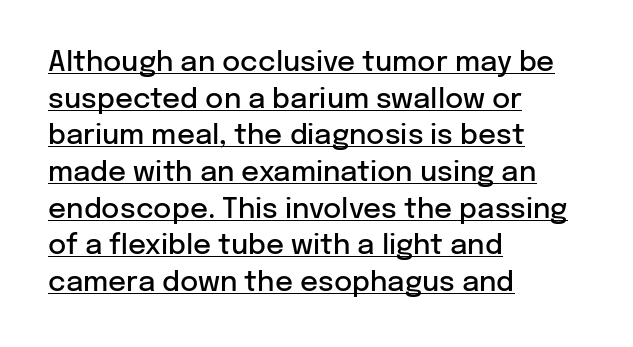
This block has exactly the height ordinary leading produces. These lines are rendered in a variable-pitch font. Does the weight exceed regular? Yes, but only to semibold. Caption: lettering with a line underneath.
